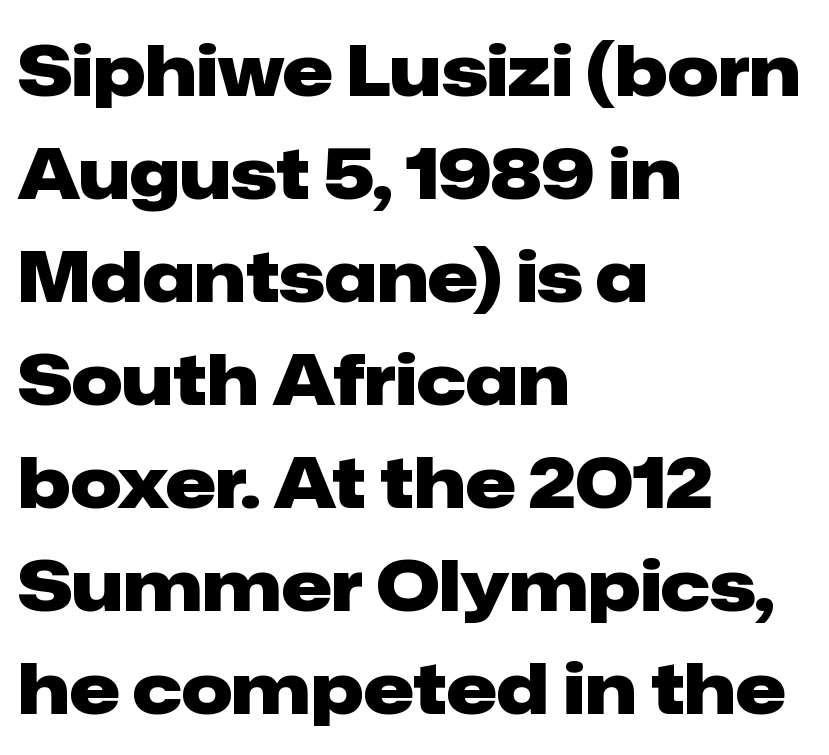
{"serif": "no", "italic": "no", "bold": "yes", "weight": "heavy", "width": "normal", "stroke_contrast": "low", "x_height": "medium", "monospaced": "no", "underline": "no", "align": "left", "line_spacing": "normal", "line_spacing_ratio": 1.45, "letter_spacing": "normal", "letter_spacing_em": 0.0, "glyph_px": 71}
